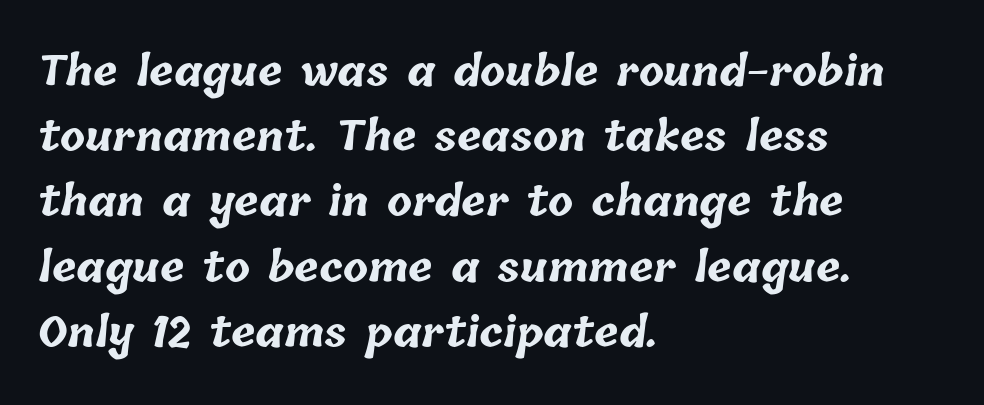
{"bold": "yes", "weight": "bold", "width": "normal", "stroke_contrast": "low", "x_height": "medium", "monospaced": "no", "underline": "no", "align": "left", "line_spacing": "normal", "line_spacing_ratio": 1.59, "letter_spacing": "normal", "letter_spacing_em": 0.0, "glyph_px": 41}
